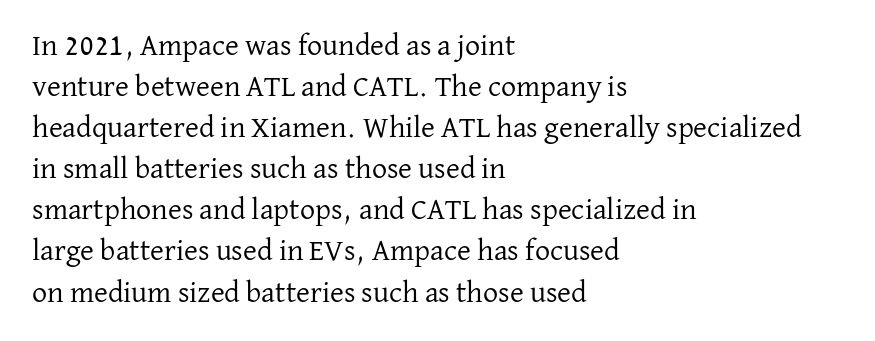
Whoever set this chose a conventional vertical rhythm. No extra ink here — the face is not bold. This sample is left-justified, so line endings fall wherever the words run out. Are there feet on the stems? There are — it's a serif.
